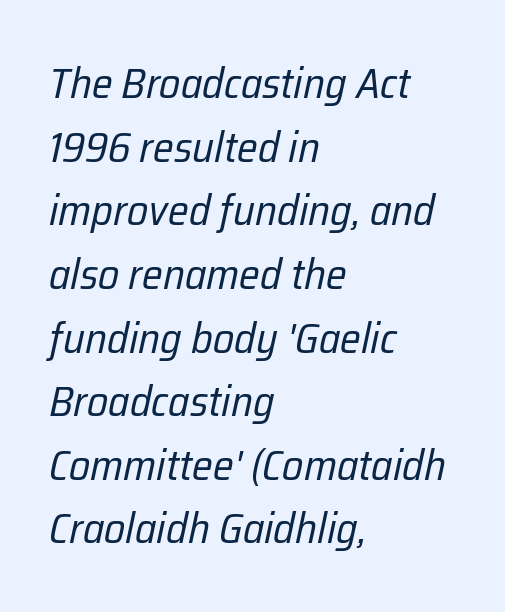
{"italic": "yes", "lean": "right", "slant_degrees": 12, "bold": "no", "weight": "regular", "width": "condensed", "stroke_contrast": "low", "x_height": "medium", "monospaced": "no", "underline": "no", "align": "left", "line_spacing": "normal", "line_spacing_ratio": 1.48, "letter_spacing": "normal", "letter_spacing_em": 0.0, "glyph_px": 43}
